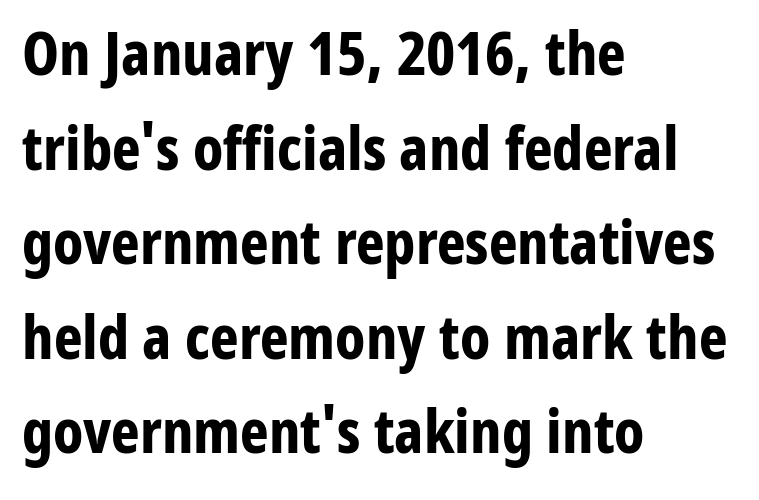
Q: Is the text bold? A: Yes.
Q: Is the text italic (slanted)? A: No, it is upright.
Q: Is the typeface a serif or a sans-serif typeface? A: Sans-serif.
Q: Is the text underlined? A: No.
Q: How is the paragraph aligned? A: Left-aligned.
Q: Is the spacing between letters normal or unusually wide? A: Normal.
Q: Is the spacing between lines tight, normal or loose? A: Normal.
Q: Width (condensed, normal, or wide)? A: Condensed.
Q: Stroke contrast? A: Low.
Q: x-height? A: Medium.
Q: Monospaced? A: No.
